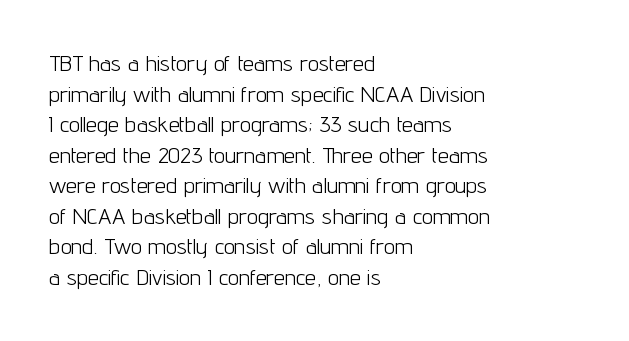
{"italic": "no", "bold": "no", "underline": "no", "align": "left", "line_spacing": "normal", "line_spacing_ratio": 1.39, "letter_spacing": "normal", "letter_spacing_em": 0.0, "glyph_px": 22}
